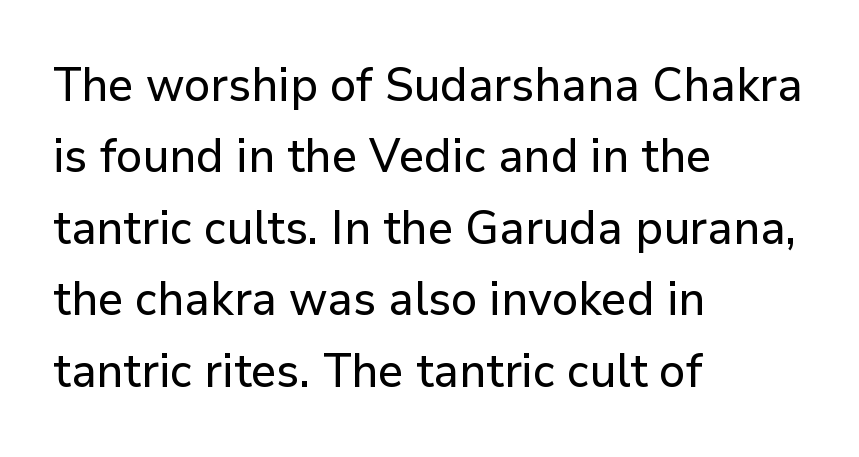
Posture: straight, roman, zero tilt. Reading down the column, the eye jumps a familiar distance to each next line. The compositor pushed each line to the left boundary. Underlining? Definitely not there.
